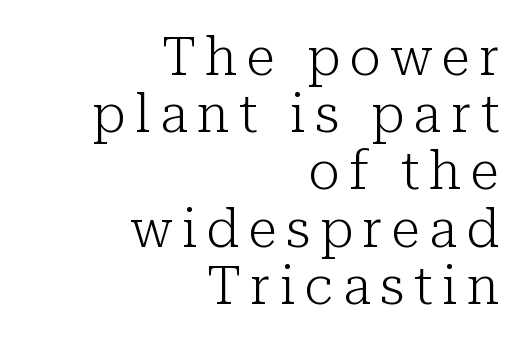
Q: Is the text bold? A: No.
Q: Is the text italic (slanted)? A: No, it is upright.
Q: Is the typeface a serif or a sans-serif typeface? A: Serif.
Q: Is the text underlined? A: No.
Q: How is the paragraph aligned? A: Right-aligned.
Q: Is the spacing between lines tight, normal or loose? A: Tight.
Q: Width (condensed, normal, or wide)? A: Normal.
Q: Stroke contrast? A: Low.
Q: x-height? A: Medium.
Q: Monospaced? A: No.
